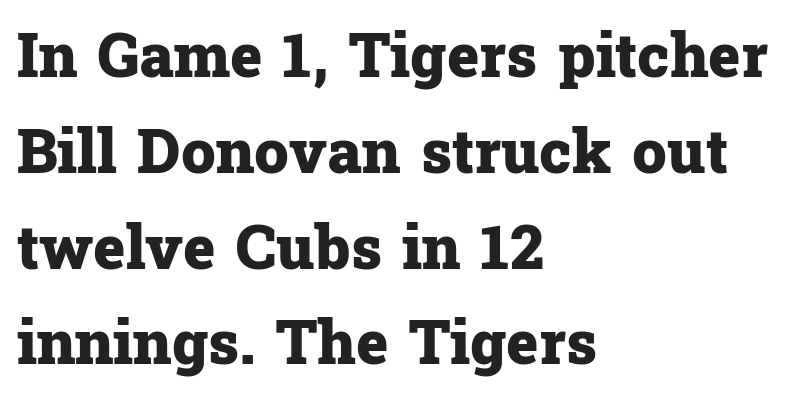
The image shows 61 px heavy serif type, upright; set left-aligned, normal line spacing (1.57x), normal letter spacing, not underlined; low stroke contrast and a medium x-height.
